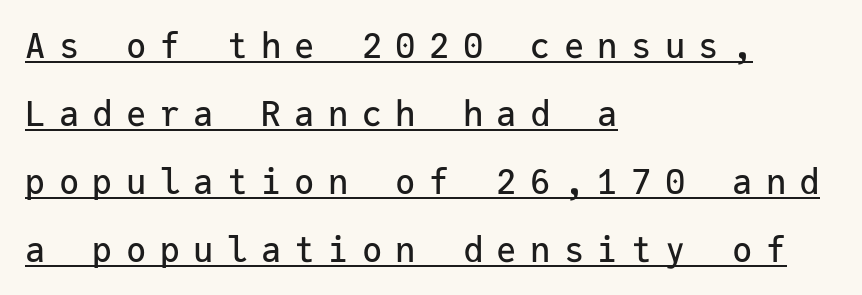
Q: Is the text italic (slanted)? A: No, it is upright.
Q: Is the typeface a serif or a sans-serif typeface? A: Sans-serif.
Q: Is the text underlined? A: Yes.
Q: How is the paragraph aligned? A: Left-aligned.
Q: Is the spacing between letters normal or unusually wide? A: Unusually wide.
Q: Is the spacing between lines tight, normal or loose? A: Loose.
Q: Width (condensed, normal, or wide)? A: Normal.
Q: Stroke contrast? A: Low.
Q: x-height? A: Medium.
Q: Monospaced? A: Yes.
